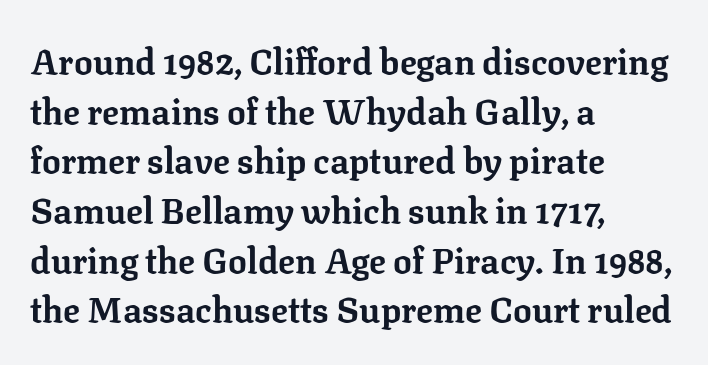
The image shows 35 px bold serif type, upright; set left-aligned, normal line spacing (1.42x), normal letter spacing, not underlined; low stroke contrast and a medium x-height.
